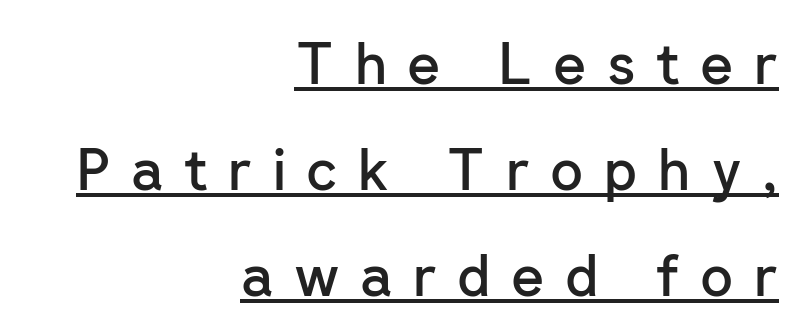
{"serif": "no", "italic": "no", "bold": "semi", "weight": "semibold", "width": "normal", "stroke_contrast": "low", "x_height": "medium", "monospaced": "no", "underline": "yes", "align": "right", "line_spacing_ratio": 1.86, "letter_spacing": "wide", "letter_spacing_em": 0.36, "glyph_px": 57}
